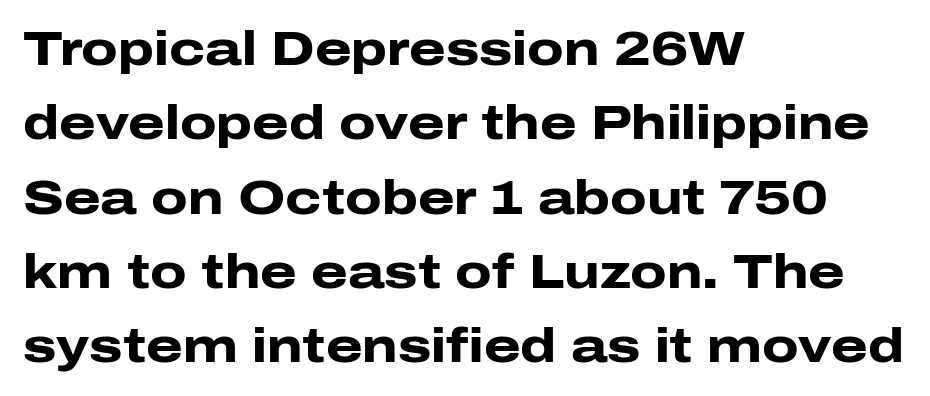
The image shows 47 px heavy, wide sans-serif type, upright; set left-aligned, normal line spacing (1.58x), normal letter spacing, not underlined; low stroke contrast and a medium x-height.
